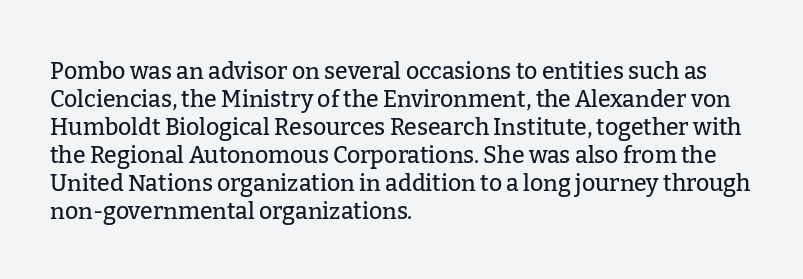
Look at the tracking — it's just the regular setting, nothing added. Caption: multi-line text, flush left, ragged right. Notice how the stems are strictly vertical — no italics here. A clean baseline with only descenders dipping below it.
